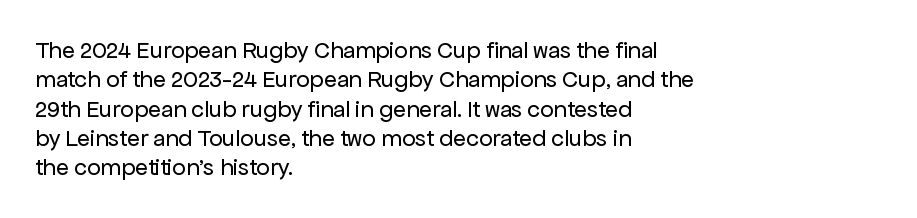
Notice how the stems are strictly vertical — no italics here. Standard letterfit; no display-style spreading of the glyphs. The space beneath each line is pristine and unruled. Counters stay open thanks to moderate or lighter strokes. A classic flush-left, rag-right setting is used for this passage.
